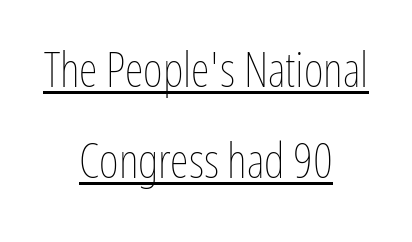
Vertical stems look standard width or narrower in stroke. Tracking value appears to be zero — textbook default spacing. The lines in this sample share a center point and differ in where they start and stop. Vertically, the passage feels expansive, rows floating well apart. Think of a printed novel: that variable character pitch is what you see here.
